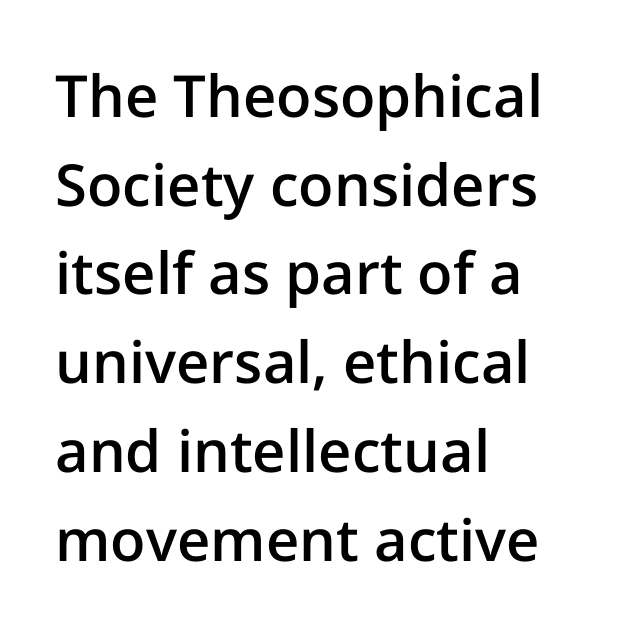
The image shows 58 px semibold sans-serif type, upright; set left-aligned, normal line spacing (1.53x), normal letter spacing, not underlined; low stroke contrast and a medium x-height.
